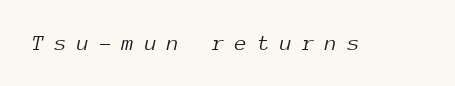
The image shows 22 px text type, italic (leaning right); set unusually wide letter spacing (+0.48 em), not underlined.
